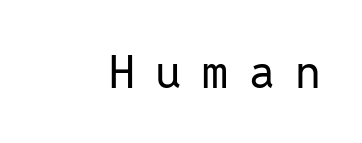
Here the designer chose a console-style face with uniform glyph widths. The gap between lines stays unmarked. Display-style spreading of the glyphs; the letterfit is very open. Letters have the restrained weight of plain body copy at most. Italic: no, the glyphs are upright roman. The glyphs in this specimen are sans serif.
